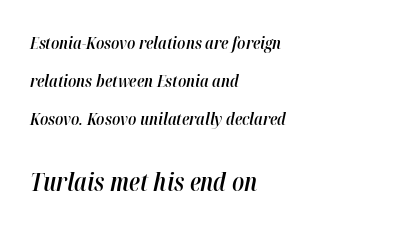
{"italic": "yes", "lean": "right", "slant_degrees": 12, "bold": "semi", "underline": "no", "align": "left", "line_spacing": "loose", "line_spacing_ratio": 2.23, "letter_spacing": "normal", "letter_spacing_em": 0.0, "larger_block": "second", "size_ratio": 1.47, "glyph_px": 25}
